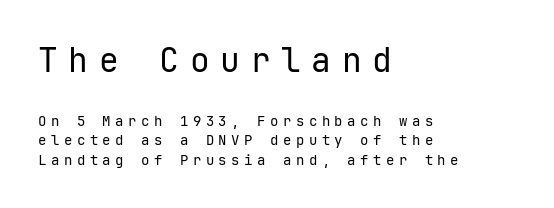
{"serif": "no", "italic": "no", "bold": "no", "weight": "regular", "width": "normal", "stroke_contrast": "low", "x_height": "medium", "monospaced": "yes", "underline": "no", "align": "left", "line_spacing": "normal", "line_spacing_ratio": 1.4, "letter_spacing": "wide", "letter_spacing_em": 0.32, "larger_block": "first", "size_ratio": 2.36, "glyph_px": 33}
